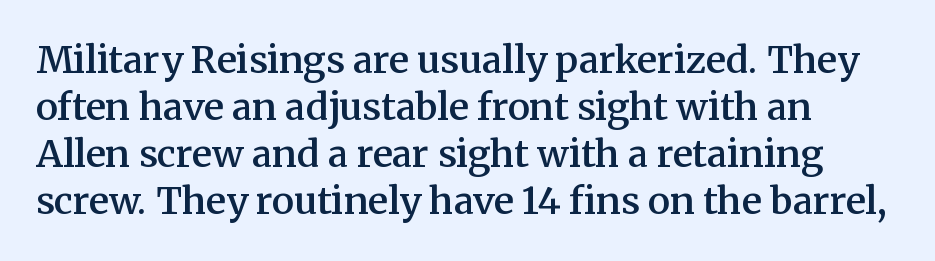
{"serif": "yes", "italic": "no", "bold": "semi", "weight": "semibold", "width": "normal", "stroke_contrast": "medium", "x_height": "medium", "monospaced": "no", "underline": "no", "align": "left", "line_spacing": "normal", "line_spacing_ratio": 1.27, "letter_spacing": "normal", "letter_spacing_em": 0.0, "glyph_px": 37}
